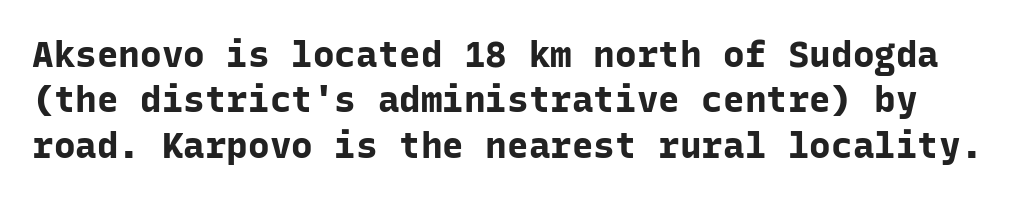
The designer went with a sans here, leaving each stem footless. Quick note: not italic, upright. Students, this is bold: see how much ink each stroke carries. The string is rendered with underlining switched off. Here the glyphs are tracked normally, forming tight word shapes.
